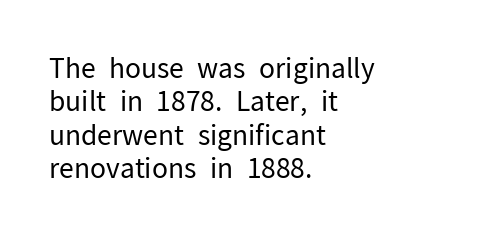
{"italic": "no", "bold": "no", "underline": "no", "align": "left", "line_spacing_ratio": 1.24, "letter_spacing": "normal", "letter_spacing_em": 0.0, "glyph_px": 27}
